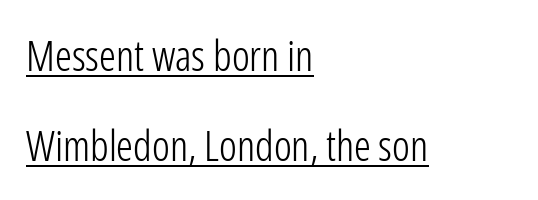
The image shows 42 px light, condensed sans-serif type, upright; set left-aligned, loose line spacing (2.14x), normal letter spacing, underlined; low stroke contrast and a medium x-height.
